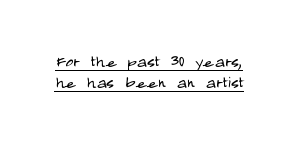
Q: Is the text bold? A: No.
Q: Is the text italic (slanted)? A: No, it is upright.
Q: Is the text underlined? A: Yes.
Q: Is the spacing between letters normal or unusually wide? A: Normal.
Q: Is the spacing between lines tight, normal or loose? A: Tight.
